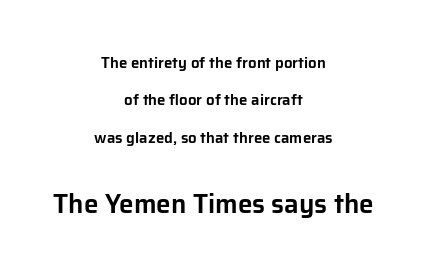
The image shows 26 px text type, upright; set centered, loose line spacing (2.49x), normal letter spacing, not underlined; the second (bottom) block is 1.73x larger.
